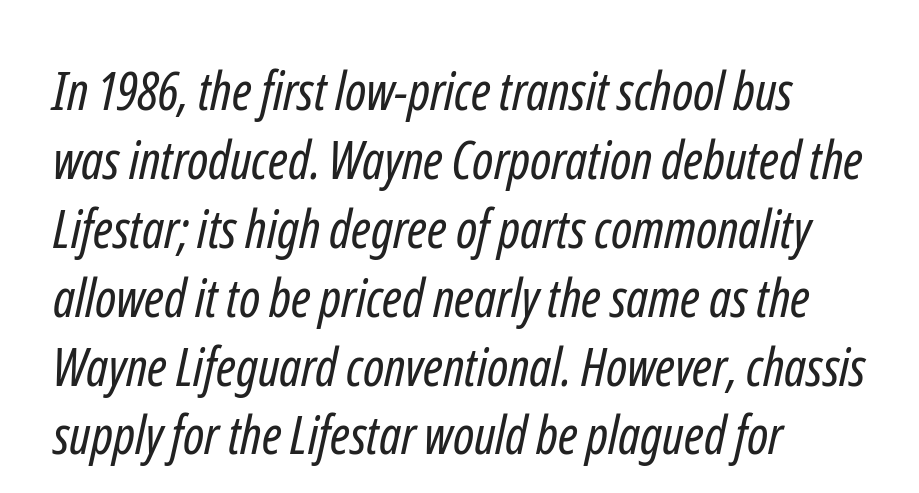
{"serif": "no", "bold": "no", "weight": "regular", "width": "condensed", "stroke_contrast": "low", "x_height": "medium", "monospaced": "no", "underline": "no", "align": "left", "line_spacing": "normal", "line_spacing_ratio": 1.3, "letter_spacing": "normal", "letter_spacing_em": 0.0, "glyph_px": 53}
